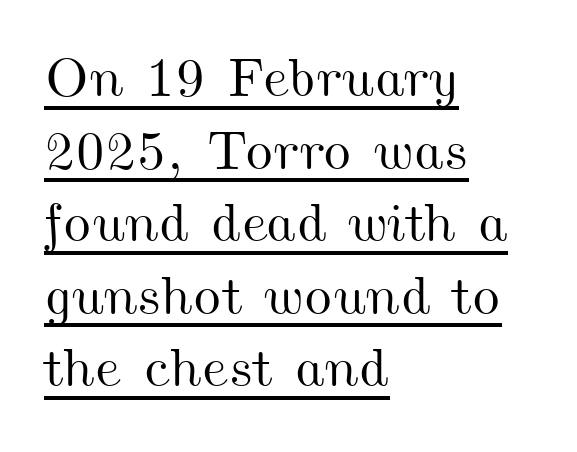
The image shows 55 px wide type; set left-aligned, normal line spacing (1.32x), normal letter spacing, underlined; medium stroke contrast and a small x-height.
